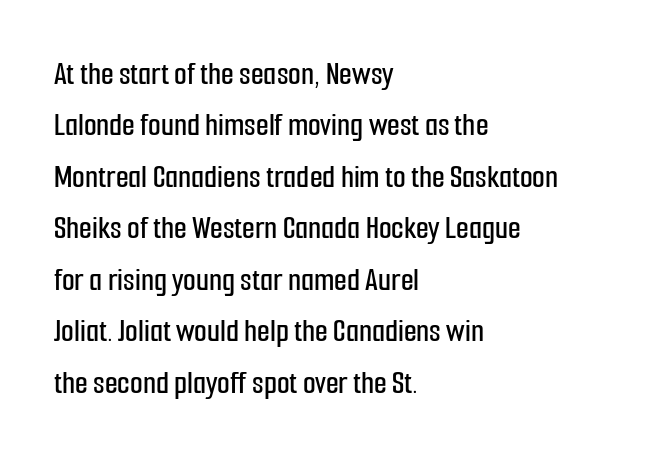
{"serif": "no", "italic": "no", "width": "condensed", "stroke_contrast": "low", "x_height": "medium", "monospaced": "no", "underline": "no", "align": "left", "line_spacing": "normal", "line_spacing_ratio": 1.56, "letter_spacing": "normal", "letter_spacing_em": 0.0, "glyph_px": 33}
